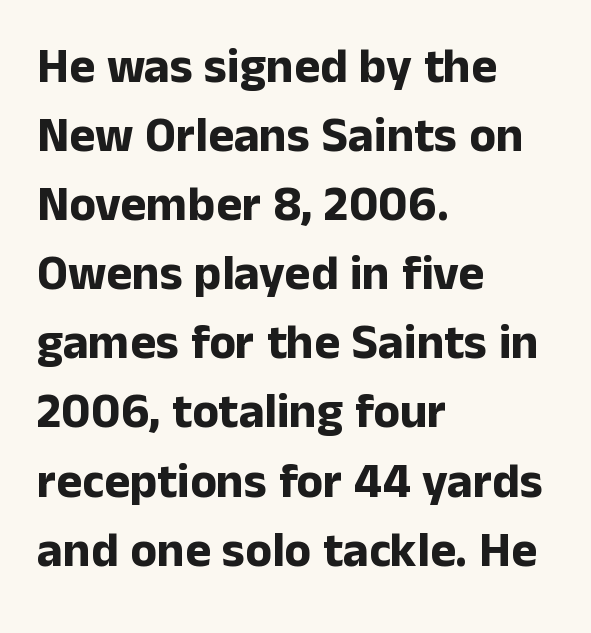
Q: Is the text bold? A: Yes.
Q: Is the text italic (slanted)? A: No, it is upright.
Q: Is the typeface a serif or a sans-serif typeface? A: Sans-serif.
Q: Is the text underlined? A: No.
Q: How is the paragraph aligned? A: Left-aligned.
Q: Is the spacing between letters normal or unusually wide? A: Normal.
Q: Is the spacing between lines tight, normal or loose? A: Normal.
Q: Width (condensed, normal, or wide)? A: Normal.
Q: Stroke contrast? A: Low.
Q: x-height? A: Medium.
Q: Monospaced? A: No.
